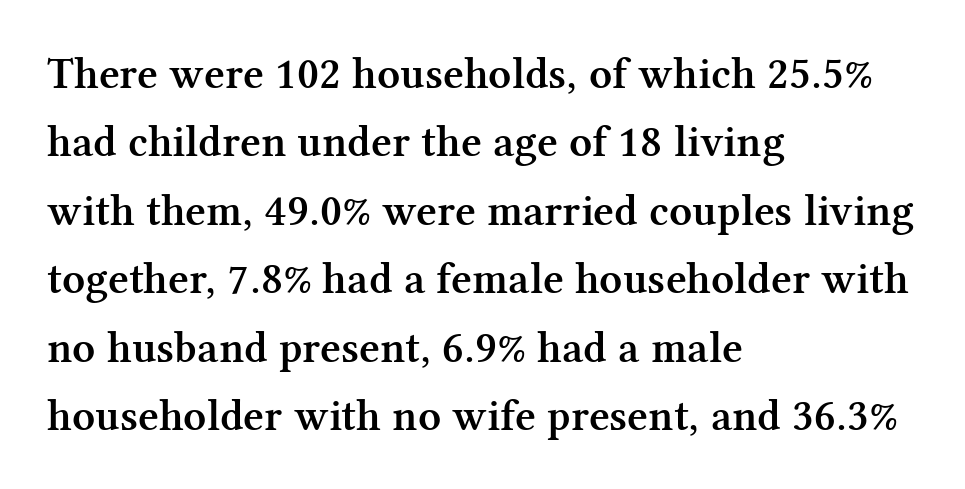
{"serif": "yes", "italic": "no", "bold": "semi", "weight": "semibold", "width": "normal", "stroke_contrast": "medium", "x_height": "medium", "monospaced": "no", "underline": "no", "align": "left", "line_spacing": "normal", "line_spacing_ratio": 1.52, "letter_spacing": "normal", "letter_spacing_em": 0.0, "glyph_px": 45}
